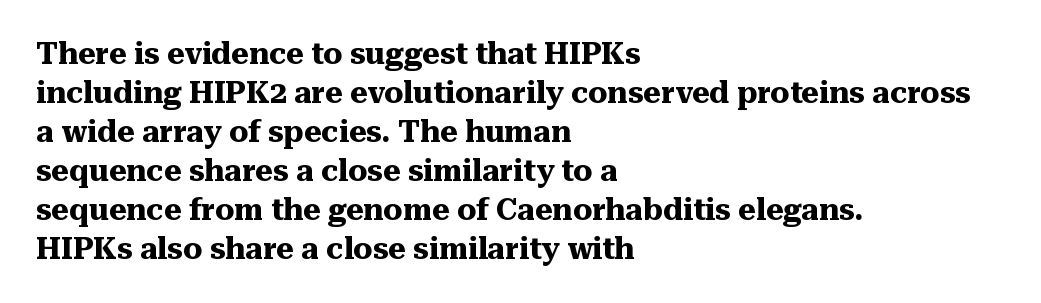
The image shows 30 px heavy serif type, upright; set left-aligned, normal line spacing (1.3x), normal letter spacing, not underlined; medium stroke contrast and a medium x-height.
